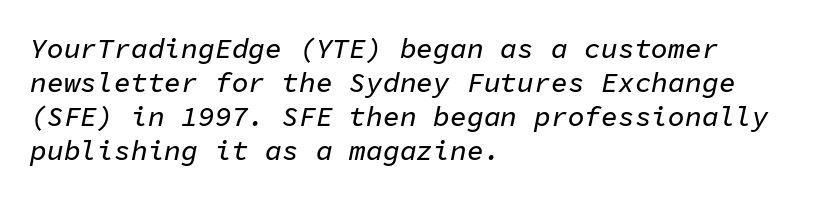
The image shows 28 px text type, italic (leaning right), monospaced; set left-aligned, line spacing 1.21x, normal letter spacing, not underlined; low stroke contrast and a medium x-height.
